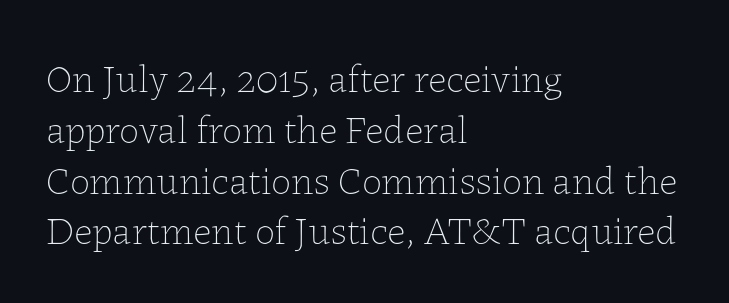
{"italic": "no", "bold": "no", "weight": "thin", "width": "normal", "stroke_contrast": "low", "x_height": "medium", "monospaced": "no", "underline": "no", "align": "left", "line_spacing": "normal", "line_spacing_ratio": 1.27, "letter_spacing": "normal", "letter_spacing_em": 0.0, "glyph_px": 40}
